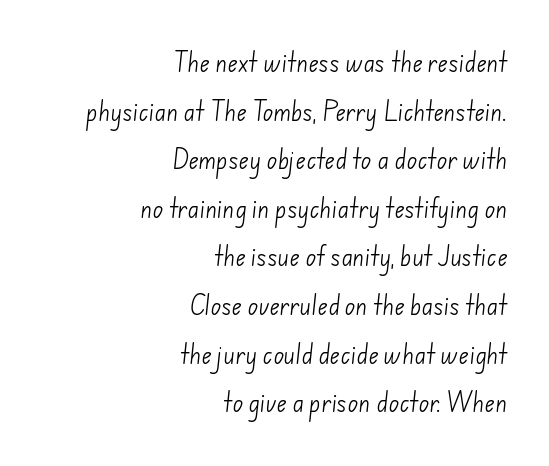
Q: Is the text bold? A: No.
Q: Is the text underlined? A: No.
Q: How is the paragraph aligned? A: Right-aligned.
Q: Is the spacing between letters normal or unusually wide? A: Normal.
Q: Is the spacing between lines tight, normal or loose? A: Loose.
